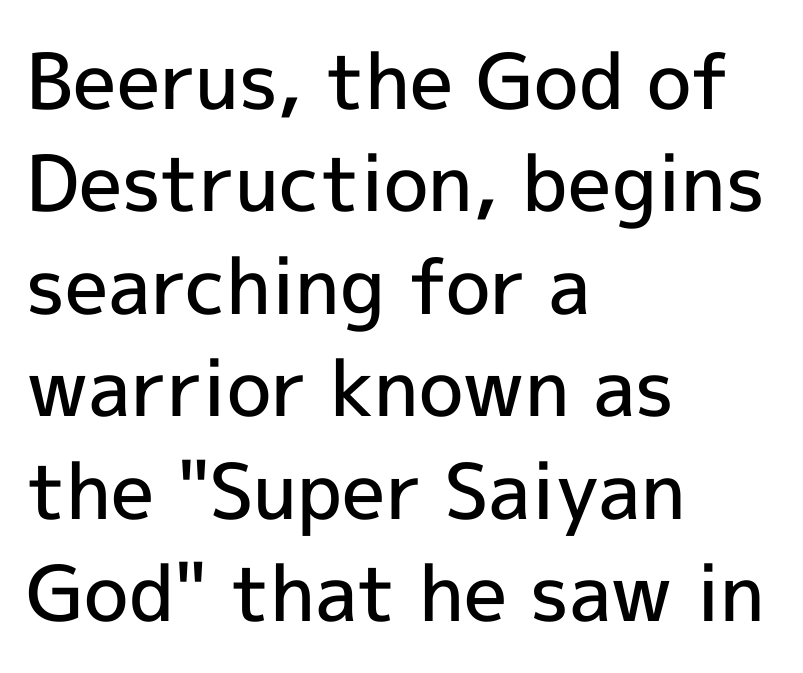
Q: Is the text bold? A: Semi-bold.
Q: Is the text italic (slanted)? A: No, it is upright.
Q: Is the typeface a serif or a sans-serif typeface? A: Sans-serif.
Q: Is the text underlined? A: No.
Q: How is the paragraph aligned? A: Left-aligned.
Q: Is the spacing between letters normal or unusually wide? A: Normal.
Q: Is the spacing between lines tight, normal or loose? A: Normal.
Q: Width (condensed, normal, or wide)? A: Normal.
Q: x-height? A: Medium.
Q: Monospaced? A: No.
